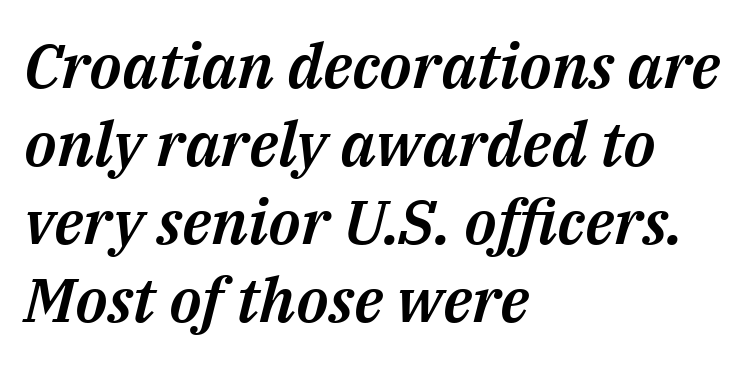
Q: Is the text italic (slanted)? A: Yes, it leans right by about 14 degrees.
Q: Is the text underlined? A: No.
Q: How is the paragraph aligned? A: Left-aligned.
Q: Is the spacing between letters normal or unusually wide? A: Normal.
Q: Is the spacing between lines tight, normal or loose? A: Normal.
Q: Width (condensed, normal, or wide)? A: Normal.
Q: Stroke contrast? A: Medium.
Q: x-height? A: Medium.
Q: Monospaced? A: No.
